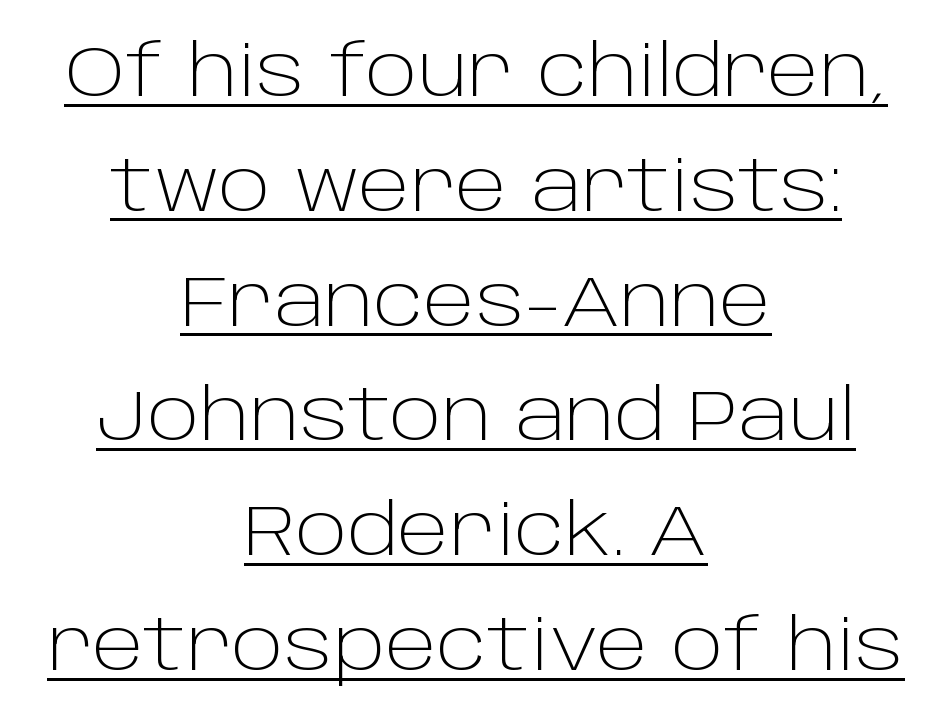
Q: Is the text bold? A: No.
Q: Is the text italic (slanted)? A: No, it is upright.
Q: Is the typeface a serif or a sans-serif typeface? A: Sans-serif.
Q: Is the text underlined? A: Yes.
Q: How is the paragraph aligned? A: Centered.
Q: Is the spacing between letters normal or unusually wide? A: Normal.
Q: Is the spacing between lines tight, normal or loose? A: Normal.
Q: Width (condensed, normal, or wide)? A: Normal.
Q: Stroke contrast? A: Low.
Q: x-height? A: Large.
Q: Monospaced? A: No.
